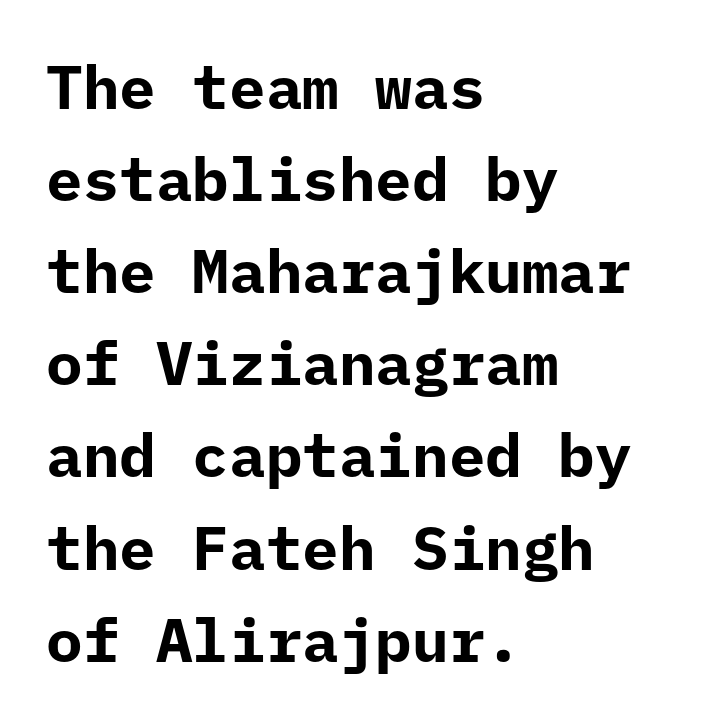
{"serif": "no", "italic": "no", "bold": "yes", "weight": "bold", "width": "normal", "stroke_contrast": "low", "x_height": "medium", "monospaced": "yes", "underline": "no", "align": "left", "line_spacing": "normal", "line_spacing_ratio": 1.51, "letter_spacing": "normal", "letter_spacing_em": 0.0, "glyph_px": 61}
